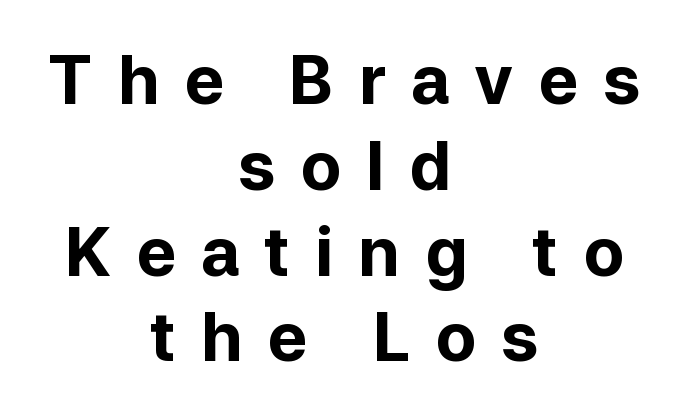
The image shows 67 px bold sans-serif type, upright; set centered, normal line spacing (1.28x), unusually wide letter spacing (+0.37 em), not underlined; low stroke contrast and a medium x-height.
